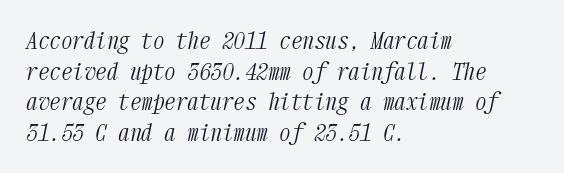
How would I describe the line gaps? Plain and ordinary. Line beginnings align vertically; line endings do not. Designer's note — italics engaged. A clean baseline with only descenders dipping below it. This rendering leaves character spacing at its baseline value.
